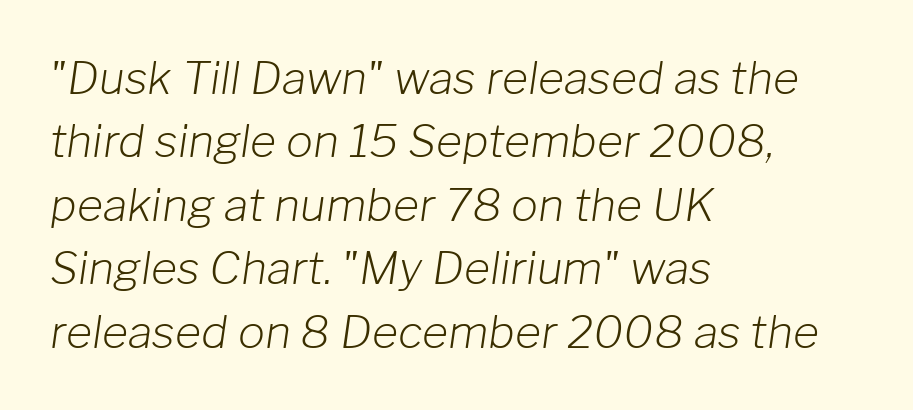
Q: Is the text bold? A: No.
Q: Is the text italic (slanted)? A: Yes, it leans right by about 8 degrees.
Q: Is the text underlined? A: No.
Q: How is the paragraph aligned? A: Left-aligned.
Q: Is the spacing between letters normal or unusually wide? A: Normal.
Q: Is the spacing between lines tight, normal or loose? A: Normal.
Q: Width (condensed, normal, or wide)? A: Normal.
Q: Stroke contrast? A: Low.
Q: x-height? A: Medium.
Q: Monospaced? A: No.
